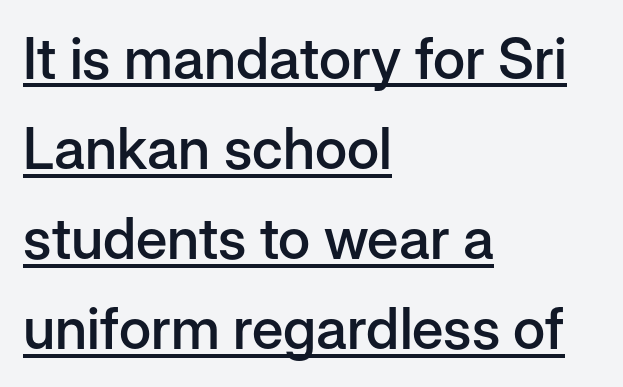
{"serif": "no", "italic": "no", "bold": "semi", "weight": "semibold", "width": "normal", "stroke_contrast": "low", "x_height": "medium", "monospaced": "no", "underline": "yes", "align": "left", "line_spacing": "normal", "line_spacing_ratio": 1.58, "letter_spacing": "normal", "letter_spacing_em": 0.0, "glyph_px": 57}
